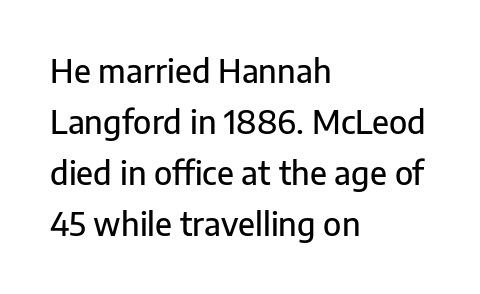
The image shows 32 px sans-serif type, upright; set left-aligned, normal line spacing (1.59x), normal letter spacing, not underlined; low stroke contrast and a medium x-height.
